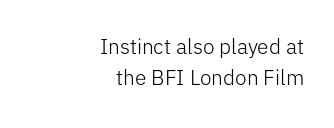
Posture: upright roman. Check the space under the baseline: it is left empty. Inter-character spacing is left at the font's built-in metrics. Vertically, the passage feels balanced, rows spaced as you'd expect.
